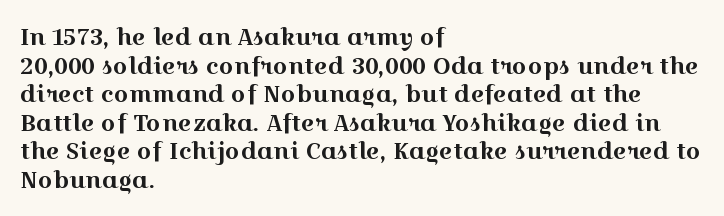
Each line starts at the same left margin while the right side varies. This sample uses plain, unmodified letter spacing. Only glyphs here, with clear space below each row. The letters stand upright; this is a roman face.
